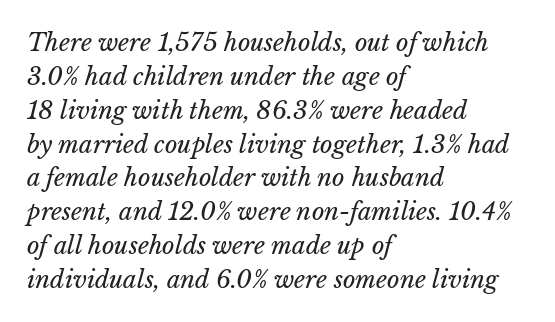
Q: Is the text bold? A: No.
Q: Is the text italic (slanted)? A: Yes, it leans right by about 15 degrees.
Q: Is the text underlined? A: No.
Q: How is the paragraph aligned? A: Left-aligned.
Q: Is the spacing between letters normal or unusually wide? A: Normal.
Q: Is the spacing between lines tight, normal or loose? A: Normal.
